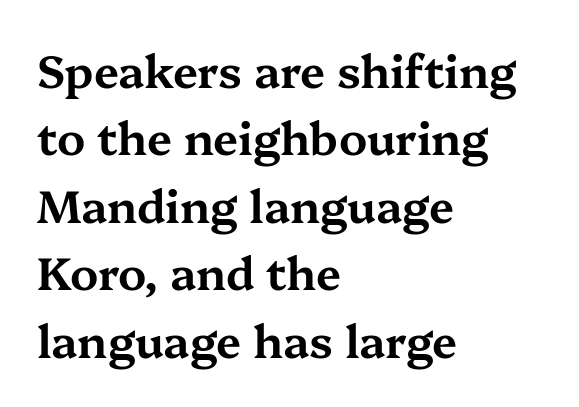
{"serif": "yes", "italic": "no", "width": "wide", "stroke_contrast": "medium", "x_height": "medium", "monospaced": "no", "underline": "no", "align": "left", "line_spacing": "normal", "line_spacing_ratio": 1.5, "letter_spacing": "normal", "letter_spacing_em": 0.0, "glyph_px": 45}
